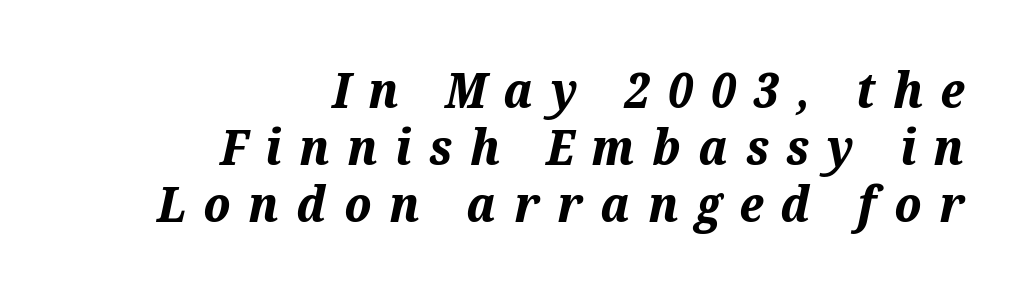
The image shows 49 px bold type, italic (leaning right); set right-aligned, line spacing 1.16x, unusually wide letter spacing (+0.36 em), not underlined; medium stroke contrast and a medium x-height.
